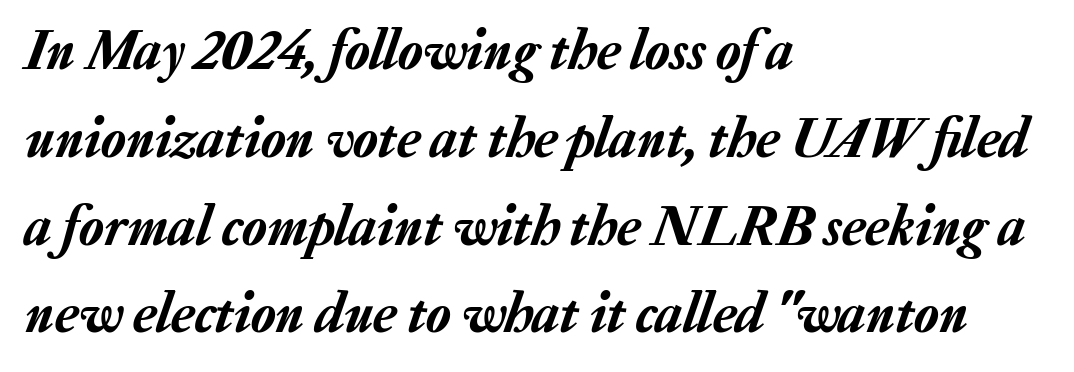
Visually the block forms a straight wall on the left and a jagged coastline on the right. Characters are canted at an angle relative to the baseline's perpendicular. This sample uses plain, unmodified letter spacing. Looks like regular typesetting: each glyph gets only the width it needs. Compared with typical paragraphs, the rows here are spaced about the same.
